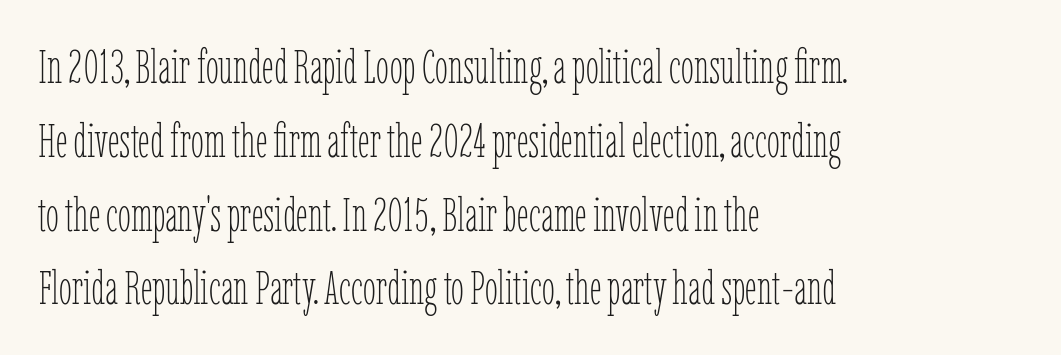
Q: Is the text bold? A: No.
Q: Is the text italic (slanted)? A: No, it is upright.
Q: Is the text underlined? A: No.
Q: How is the paragraph aligned? A: Left-aligned.
Q: Is the spacing between letters normal or unusually wide? A: Normal.
Q: Is the spacing between lines tight, normal or loose? A: Normal.
Q: Width (condensed, normal, or wide)? A: Condensed.
Q: Stroke contrast? A: Low.
Q: x-height? A: Medium.
Q: Monospaced? A: No.
